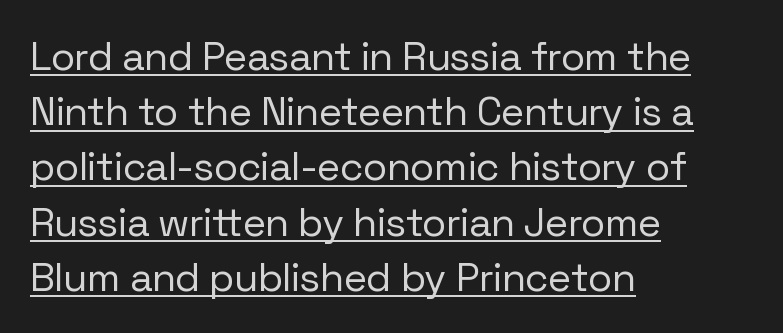
The image shows 40 px regular-weight sans-serif type, upright; set left-aligned, normal line spacing (1.38x), normal letter spacing, underlined; low stroke contrast and a medium x-height.
